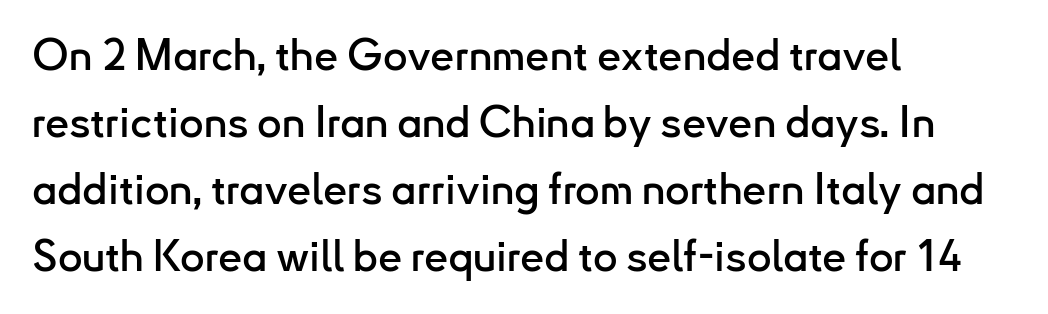
Q: Is the text italic (slanted)? A: No, it is upright.
Q: Is the typeface a serif or a sans-serif typeface? A: Sans-serif.
Q: Is the text underlined? A: No.
Q: How is the paragraph aligned? A: Left-aligned.
Q: Is the spacing between letters normal or unusually wide? A: Normal.
Q: Is the spacing between lines tight, normal or loose? A: Normal.
Q: Width (condensed, normal, or wide)? A: Normal.
Q: Stroke contrast? A: Low.
Q: x-height? A: Small.
Q: Monospaced? A: No.
